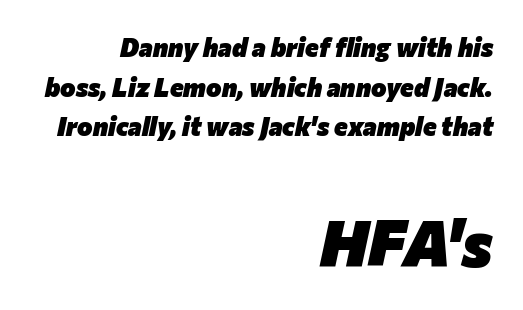
Q: Is the text bold? A: Yes.
Q: Is the text italic (slanted)? A: Yes, it leans right by about 12 degrees.
Q: Is the text underlined? A: No.
Q: How is the paragraph aligned? A: Right-aligned.
Q: Is the spacing between letters normal or unusually wide? A: Normal.
Q: Is the spacing between lines tight, normal or loose? A: Normal.
Q: Which block of text is set in a larger size, the first (top) or the second (bottom)? A: The second (bottom) one.
Q: Width (condensed, normal, or wide)? A: Normal.
Q: Stroke contrast? A: Low.
Q: x-height? A: Medium.
Q: Monospaced? A: No.
